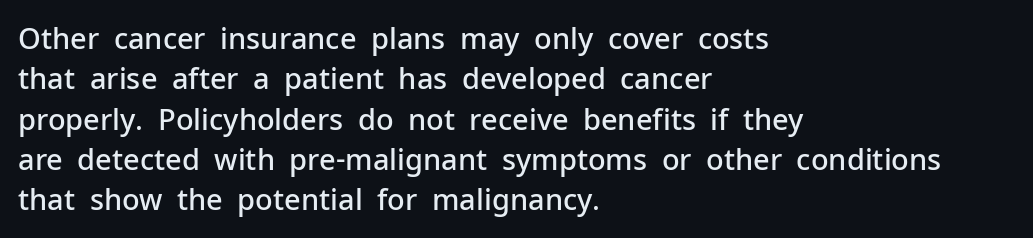
The image shows 29 px semibold sans-serif type, upright; set left-aligned, normal line spacing (1.39x), normal letter spacing, not underlined; low stroke contrast and a medium x-height.
